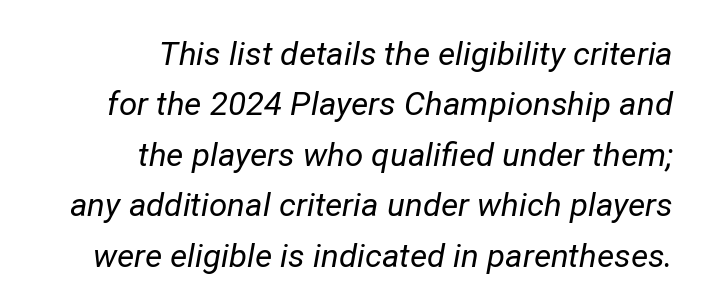
The image shows 33 px regular-weight type, italic (leaning right); set right-aligned, normal line spacing (1.53x), normal letter spacing, not underlined; low stroke contrast and a medium x-height.
